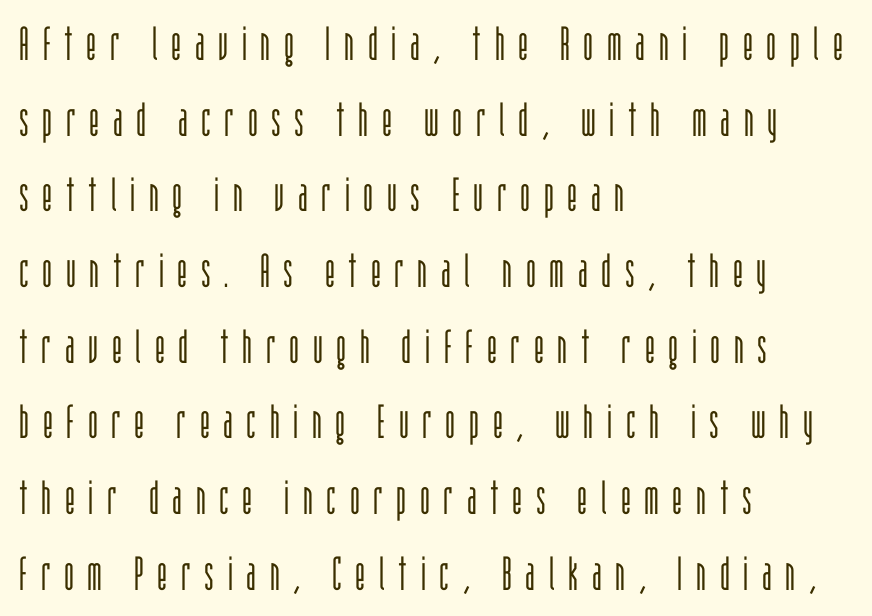
The text was rendered using a sans face with plain stroke endings. Italic: no, the glyphs are upright roman. The cut favours lightness, reaching ordinary text weight at its darkest. Bare-footed words on every line. Spacing verdict: proportional, widths tailored to each character. If you drew a ruler down the left edge, every line would touch it.
